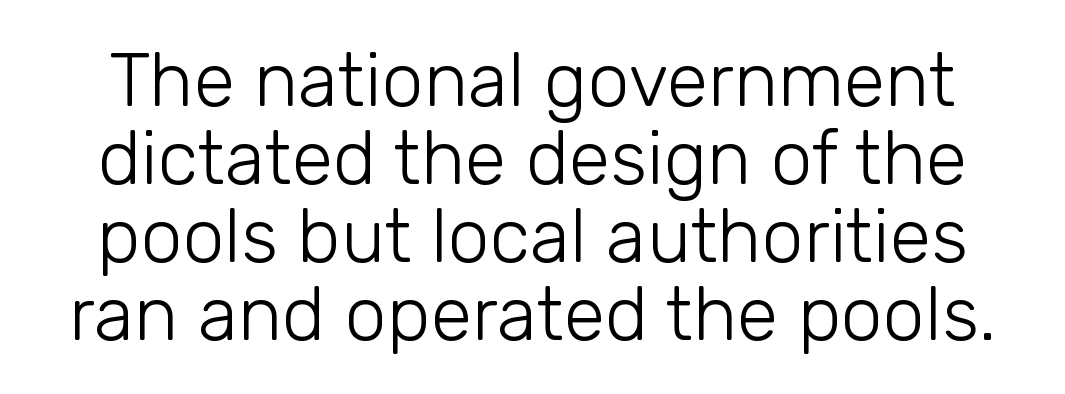
Q: Is the text bold? A: No.
Q: Is the text italic (slanted)? A: No, it is upright.
Q: Is the typeface a serif or a sans-serif typeface? A: Sans-serif.
Q: Is the text underlined? A: No.
Q: Is the spacing between letters normal or unusually wide? A: Normal.
Q: Is the spacing between lines tight, normal or loose? A: Tight.
Q: Width (condensed, normal, or wide)? A: Normal.
Q: Stroke contrast? A: Low.
Q: x-height? A: Medium.
Q: Monospaced? A: No.
